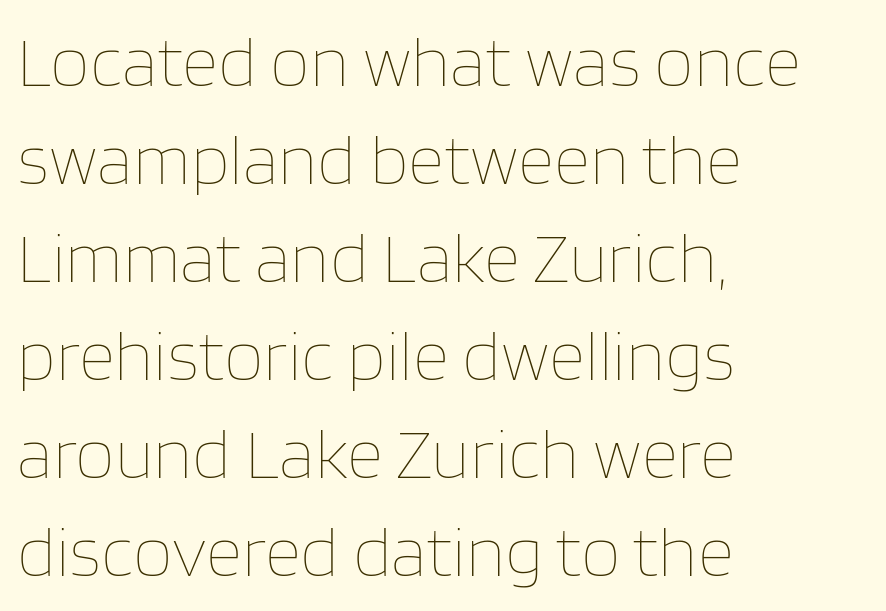
Q: Is the text bold? A: No.
Q: Is the text italic (slanted)? A: No, it is upright.
Q: Is the text underlined? A: No.
Q: How is the paragraph aligned? A: Left-aligned.
Q: Is the spacing between letters normal or unusually wide? A: Normal.
Q: Is the spacing between lines tight, normal or loose? A: Normal.
Q: Width (condensed, normal, or wide)? A: Normal.
Q: Stroke contrast? A: Low.
Q: x-height? A: Large.
Q: Monospaced? A: No.
